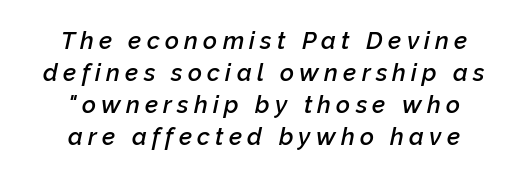
The image shows 24 px text type, italic (leaning right); set centered, normal line spacing (1.34x), unusually wide letter spacing (+0.22 em), not underlined.
